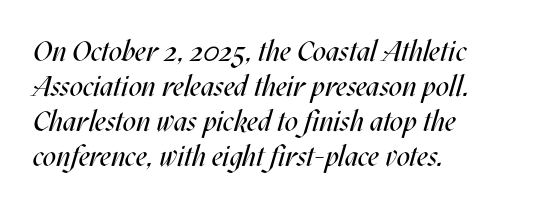
{"italic": "yes", "lean": "right", "slant_degrees": 17, "bold": "no", "weight": "regular", "width": "condensed", "stroke_contrast": "medium", "x_height": "large", "monospaced": "no", "underline": "no", "align": "left", "line_spacing_ratio": 1.21, "letter_spacing": "normal", "letter_spacing_em": 0.0, "glyph_px": 29}
